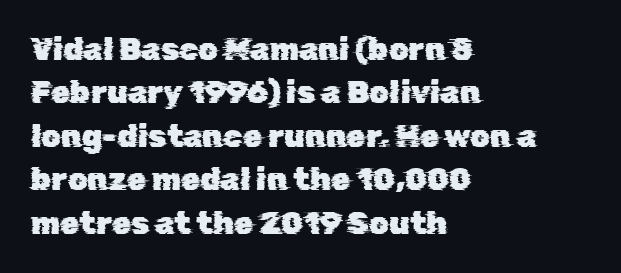
{"serif": "no", "width": "normal", "stroke_contrast": "low", "x_height": "medium", "monospaced": "no", "underline": "no", "align": "left", "line_spacing": "normal", "line_spacing_ratio": 1.4, "letter_spacing": "normal", "letter_spacing_em": 0.0, "glyph_px": 31}
